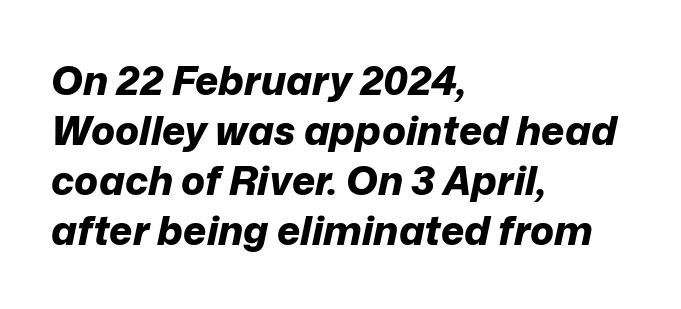
The image shows 40 px bold type, italic (leaning right); set left-aligned, normal line spacing (1.25x), normal letter spacing, not underlined; low stroke contrast and a medium x-height.
